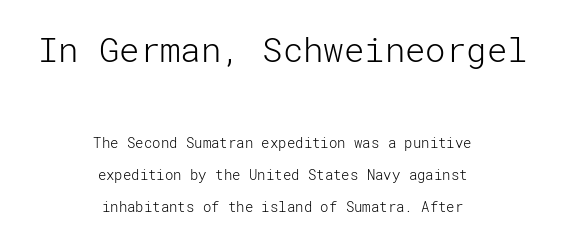
{"serif": "no", "italic": "no", "bold": "no", "weight": "light", "width": "normal", "stroke_contrast": "low", "x_height": "medium", "underline": "no", "align": "center", "line_spacing": "loose", "line_spacing_ratio": 2.28, "letter_spacing": "normal", "letter_spacing_em": 0.0, "larger_block": "first", "size_ratio": 2.43, "glyph_px": 34}
